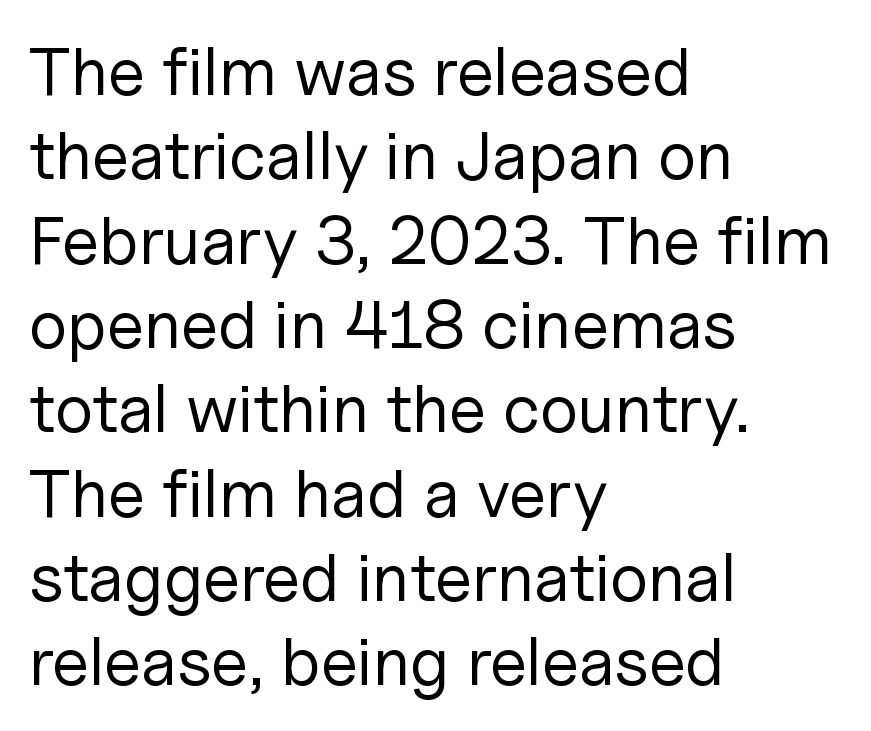
Q: Is the text bold? A: No.
Q: Is the text italic (slanted)? A: No, it is upright.
Q: Is the typeface a serif or a sans-serif typeface? A: Sans-serif.
Q: Is the text underlined? A: No.
Q: How is the paragraph aligned? A: Left-aligned.
Q: Is the spacing between letters normal or unusually wide? A: Normal.
Q: Width (condensed, normal, or wide)? A: Normal.
Q: Stroke contrast? A: Low.
Q: x-height? A: Medium.
Q: Monospaced? A: No.
